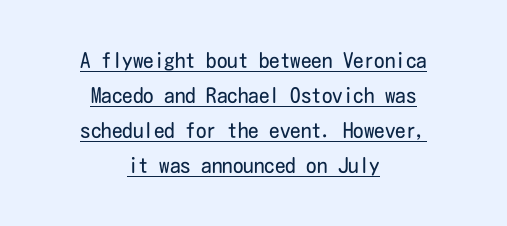
The gaps between neighbouring characters are ordinary and unremarkable. No italicization has been applied; the sample stays upright. Does a line run under the words? Yes, clearly. The block of text has a typical density, with ordinary space between rows. The font sits on the lighter half of the weight spectrum, regular included. Notice how the passage keeps no hard edge, just a central spine.
